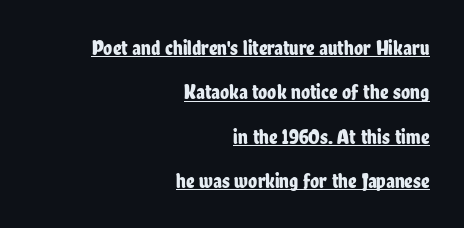
Emphasis is given by a line drawn under the lettering. The letters stand upright; this is a roman face. Is the letter spacing exaggerated? No — it looks like the ordinary default. Casual observation: everything's shoved over to the right. The space between consecutive lines is lavish.
